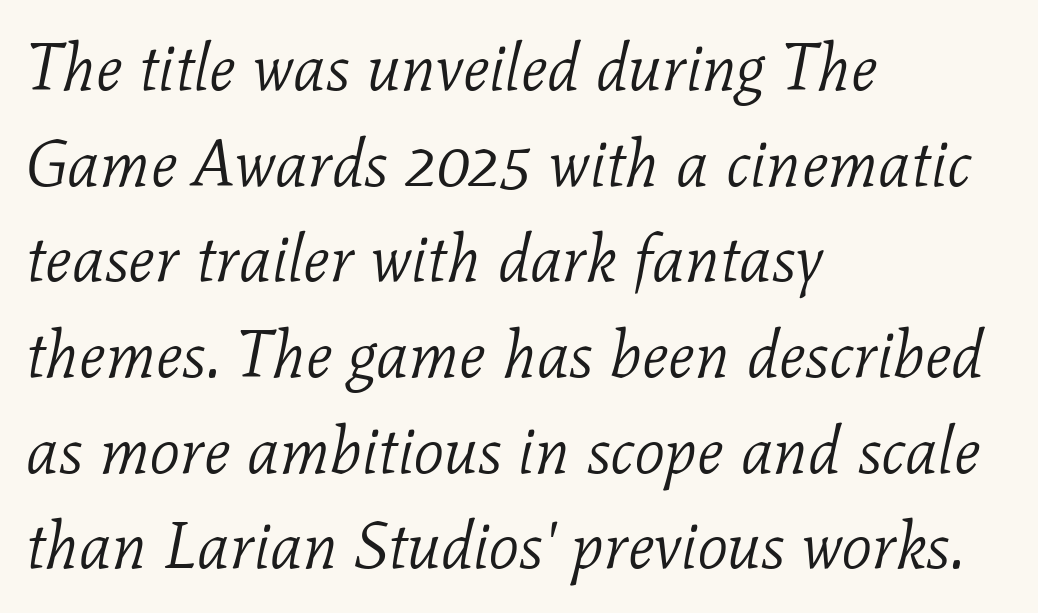
Q: Is the text bold? A: No.
Q: Is the text italic (slanted)? A: Yes, it leans right by about 11 degrees.
Q: Is the typeface a serif or a sans-serif typeface? A: Serif.
Q: Is the text underlined? A: No.
Q: How is the paragraph aligned? A: Left-aligned.
Q: Is the spacing between letters normal or unusually wide? A: Normal.
Q: Is the spacing between lines tight, normal or loose? A: Normal.
Q: Width (condensed, normal, or wide)? A: Normal.
Q: Stroke contrast? A: Low.
Q: x-height? A: Medium.
Q: Monospaced? A: No.
